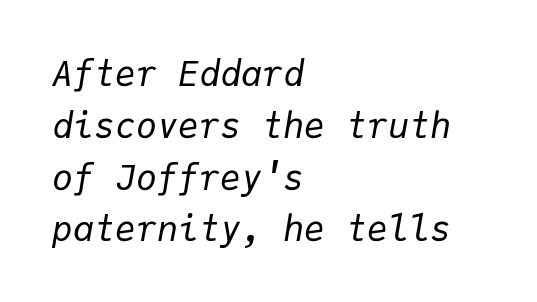
The image shows 35 px regular-weight type, italic (leaning right), monospaced; set left-aligned, normal line spacing (1.48x), normal letter spacing, not underlined; low stroke contrast and a medium x-height.
